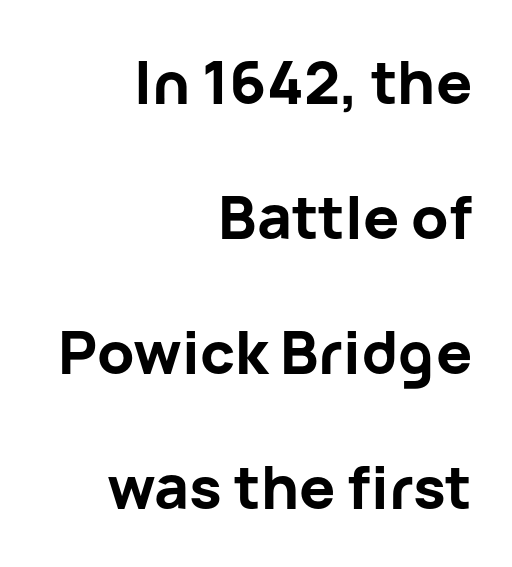
{"serif": "no", "italic": "no", "bold": "yes", "weight": "bold", "width": "normal", "stroke_contrast": "low", "x_height": "medium", "monospaced": "no", "underline": "no", "align": "right", "line_spacing": "loose", "line_spacing_ratio": 2.25, "letter_spacing": "normal", "letter_spacing_em": 0.0, "glyph_px": 60}
